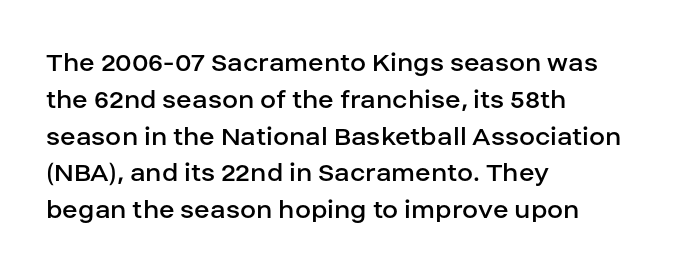
{"serif": "no", "italic": "no", "bold": "no", "weight": "regular", "width": "normal", "stroke_contrast": "low", "x_height": "large", "monospaced": "no", "underline": "no", "align": "left", "line_spacing": "normal", "line_spacing_ratio": 1.27, "letter_spacing": "normal", "letter_spacing_em": 0.0, "glyph_px": 29}
